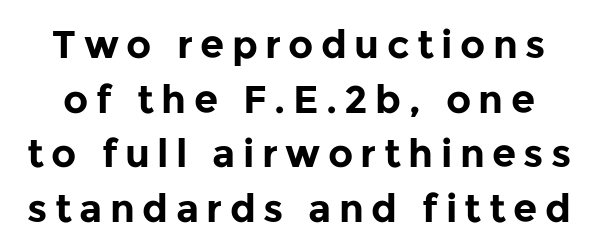
Q: Is the text bold? A: Yes.
Q: Is the text italic (slanted)? A: No, it is upright.
Q: Is the typeface a serif or a sans-serif typeface? A: Sans-serif.
Q: Is the text underlined? A: No.
Q: Is the spacing between lines tight, normal or loose? A: Normal.
Q: Width (condensed, normal, or wide)? A: Normal.
Q: Stroke contrast? A: Low.
Q: x-height? A: Medium.
Q: Monospaced? A: No.
